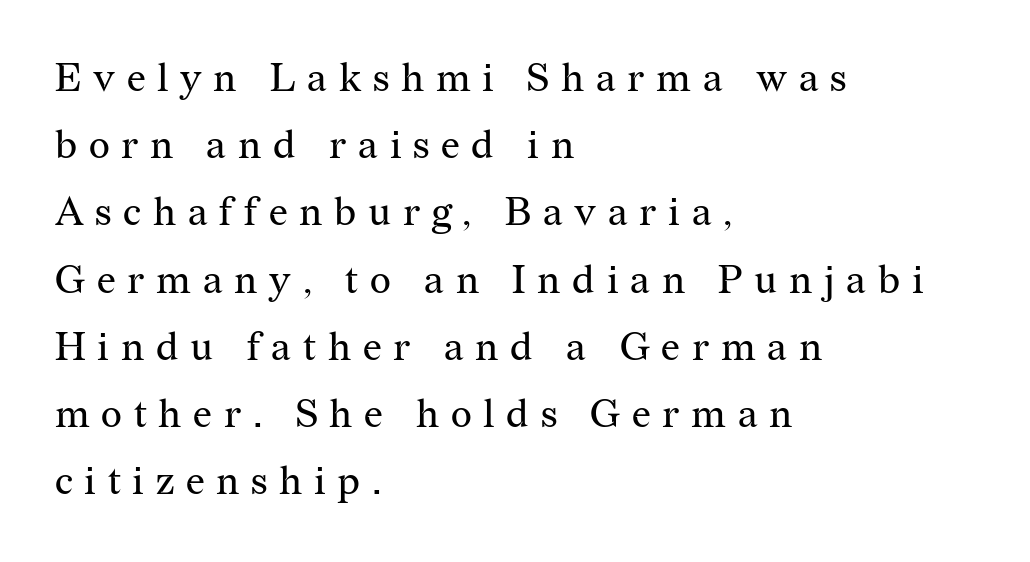
{"serif": "yes", "italic": "no", "bold": "no", "weight": "regular", "width": "normal", "stroke_contrast": "medium", "x_height": "medium", "monospaced": "no", "underline": "no", "align": "left", "line_spacing": "normal", "line_spacing_ratio": 1.68, "letter_spacing": "wide", "letter_spacing_em": 0.29, "glyph_px": 40}
